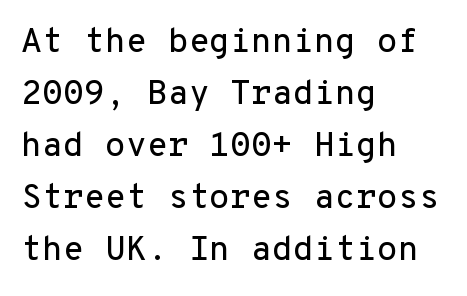
The image shows 34 px sans-serif type, upright, monospaced; set left-aligned, normal line spacing (1.53x), normal letter spacing, not underlined; low stroke contrast and a medium x-height.
